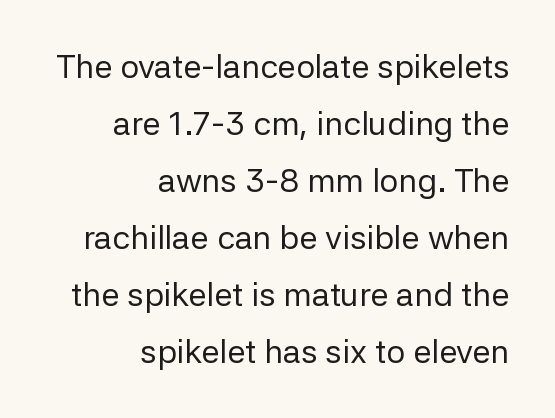
Q: Is the text bold? A: No.
Q: Is the text italic (slanted)? A: No, it is upright.
Q: Is the typeface a serif or a sans-serif typeface? A: Sans-serif.
Q: Is the text underlined? A: No.
Q: How is the paragraph aligned? A: Right-aligned.
Q: Is the spacing between letters normal or unusually wide? A: Normal.
Q: Width (condensed, normal, or wide)? A: Normal.
Q: Stroke contrast? A: Low.
Q: x-height? A: Medium.
Q: Monospaced? A: No.
